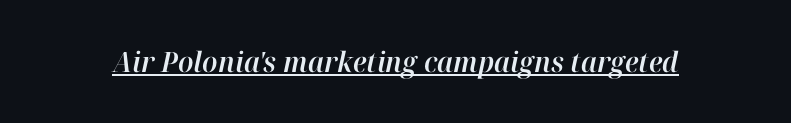
{"italic": "yes", "lean": "right", "slant_degrees": 12, "width": "normal", "stroke_contrast": "high", "x_height": "medium", "monospaced": "no", "underline": "yes", "letter_spacing": "normal", "letter_spacing_em": 0.0, "glyph_px": 28}
